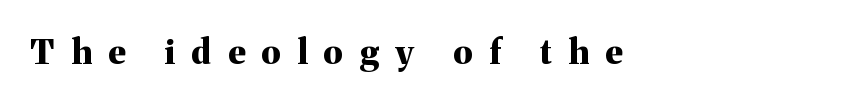
Q: Is the text bold? A: Yes.
Q: Is the text italic (slanted)? A: No, it is upright.
Q: Is the typeface a serif or a sans-serif typeface? A: Serif.
Q: Is the text underlined? A: No.
Q: How is the paragraph aligned? A: Left-aligned.
Q: Is the spacing between letters normal or unusually wide? A: Unusually wide.
Q: Width (condensed, normal, or wide)? A: Normal.
Q: Stroke contrast? A: Medium.
Q: x-height? A: Medium.
Q: Monospaced? A: No.
